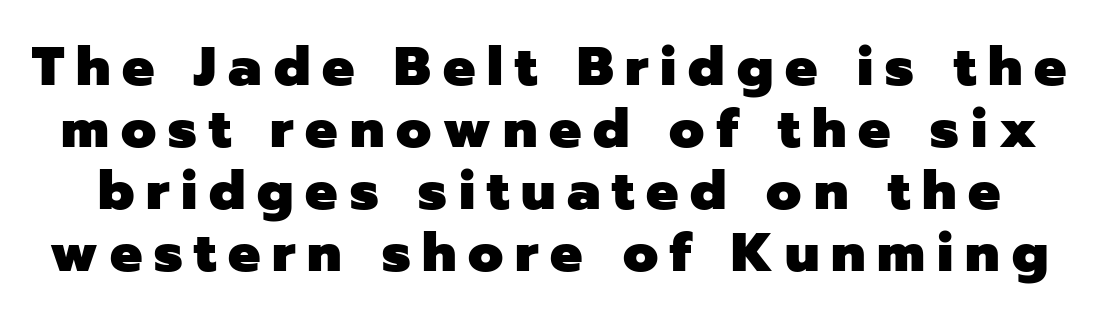
The image shows 54 px heavy sans-serif type, upright; set tight line spacing (1.15x), unusually wide letter spacing (+0.22 em), not underlined; low stroke contrast and a medium x-height.
